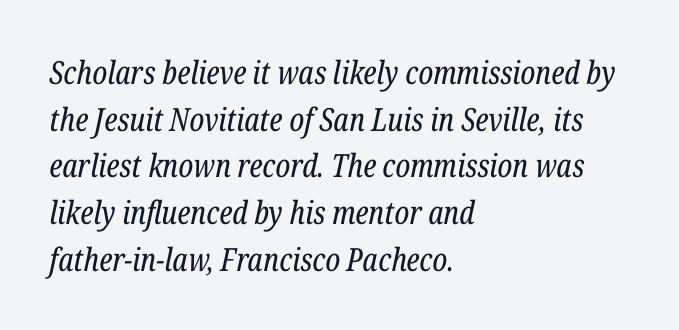
No extra tracking has been applied to these lines. Caption: multi-line text, flush left, ragged right. A normal amount of white space separates one row of letters from the next. Words float on clear page, feet unadorned. Stems and bowls with no extra thickness — not bold.
